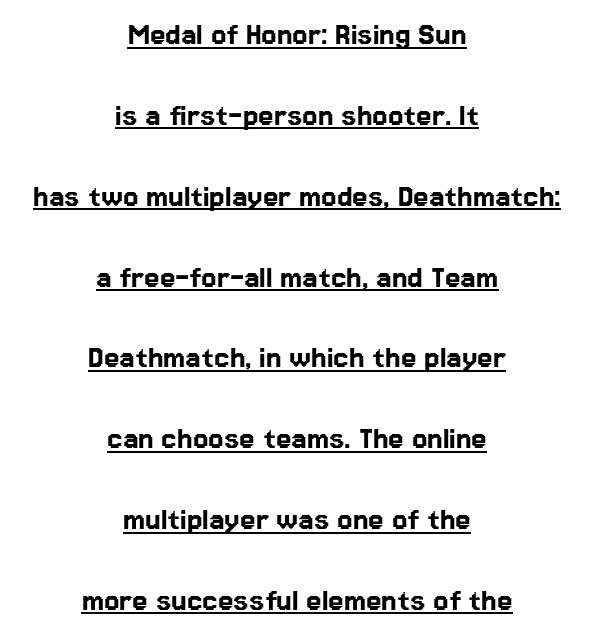
The image shows 35 px sans-serif type, upright; set centered, loose line spacing (2.31x), normal letter spacing, underlined; low stroke contrast and a medium x-height.
